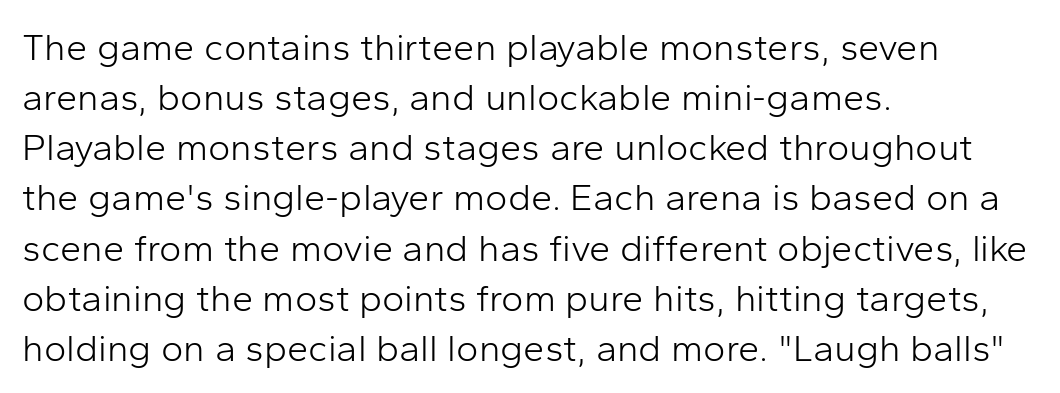
{"serif": "no", "italic": "no", "bold": "no", "weight": "light", "width": "normal", "stroke_contrast": "low", "x_height": "medium", "monospaced": "no", "underline": "no", "align": "left", "line_spacing": "normal", "line_spacing_ratio": 1.32, "letter_spacing": "normal", "letter_spacing_em": 0.0, "glyph_px": 38}
